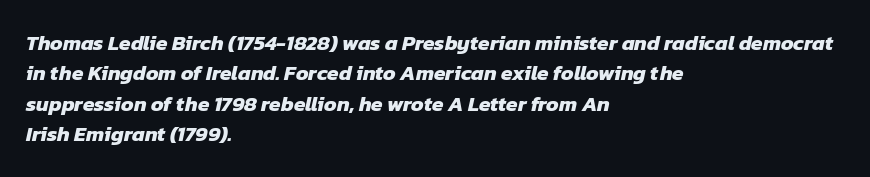
The image shows 21 px bold type; set left-aligned, normal line spacing (1.45x), normal letter spacing, not underlined.
